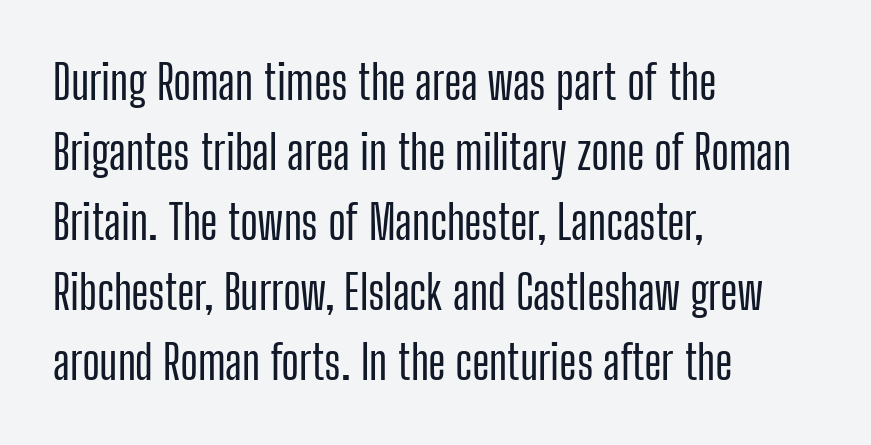
{"serif": "no", "italic": "no", "width": "condensed", "stroke_contrast": "low", "x_height": "medium", "monospaced": "no", "underline": "no", "align": "left", "line_spacing": "normal", "line_spacing_ratio": 1.49, "letter_spacing": "normal", "letter_spacing_em": 0.0, "glyph_px": 47}
